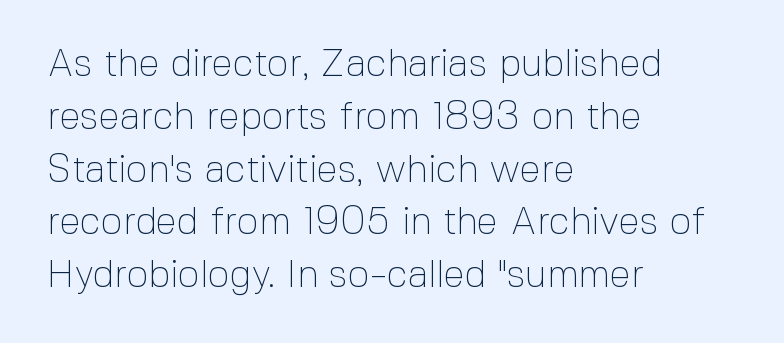
{"serif": "no", "italic": "no", "bold": "no", "weight": "thin", "width": "normal", "x_height": "medium", "monospaced": "no", "underline": "no", "align": "left", "line_spacing": "normal", "line_spacing_ratio": 1.39, "letter_spacing": "normal", "letter_spacing_em": 0.0, "glyph_px": 38}
